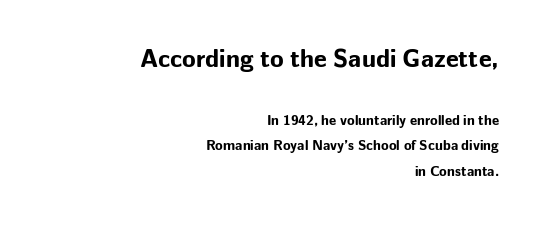
{"italic": "no", "bold": "yes", "underline": "no", "align": "right", "line_spacing_ratio": 1.83, "letter_spacing": "normal", "letter_spacing_em": 0.0, "larger_block": "first", "size_ratio": 1.79, "glyph_px": 25}
